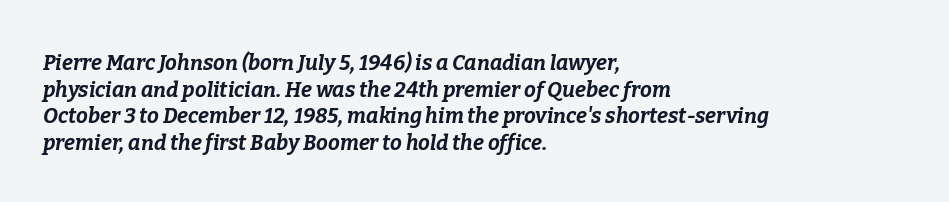
The image shows 21 px bold type, italic (leaning right); set left-aligned, normal line spacing (1.27x), normal letter spacing, not underlined.
